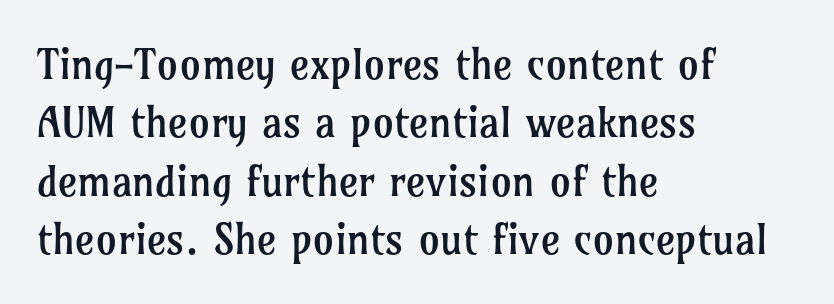
The typeface chosen for these lines features serifs. This sample has the flowing, uneven cadence of proportional lettering. The zone under the glyphs is completely vacant. Tracking here is standard; glyphs follow each other at the usual distance.
